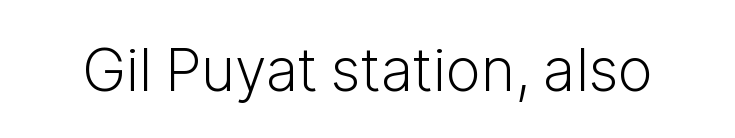
The image shows 59 px light sans-serif type, upright; set normal letter spacing, not underlined; low stroke contrast and a medium x-height.
